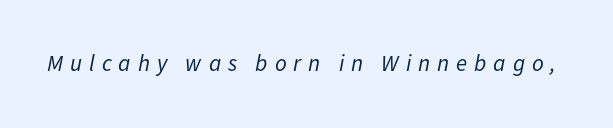
Q: Is the text bold? A: No.
Q: Is the text italic (slanted)? A: Yes, it leans right by about 11 degrees.
Q: Is the text underlined? A: No.
Q: Is the spacing between letters normal or unusually wide? A: Unusually wide.
